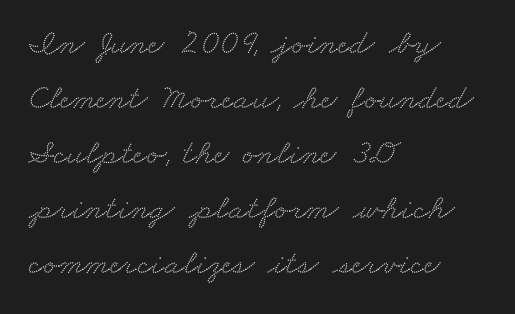
{"serif": "yes", "width": "wide", "stroke_contrast": "medium", "x_height": "small", "monospaced": "no", "underline": "no", "align": "left", "line_spacing": "normal", "line_spacing_ratio": 1.57, "letter_spacing": "normal", "letter_spacing_em": 0.0, "glyph_px": 35}
